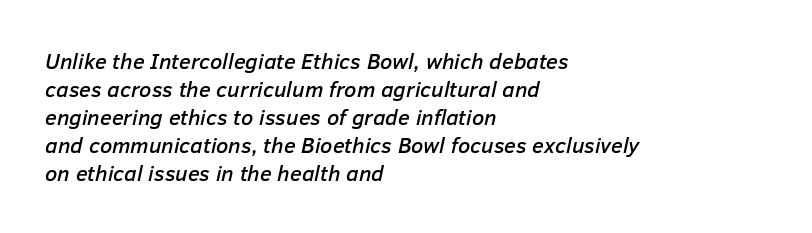
{"italic": "yes", "lean": "right", "slant_degrees": 12, "underline": "no", "align": "left", "line_spacing": "normal", "line_spacing_ratio": 1.27, "letter_spacing": "normal", "letter_spacing_em": 0.0, "glyph_px": 22}
